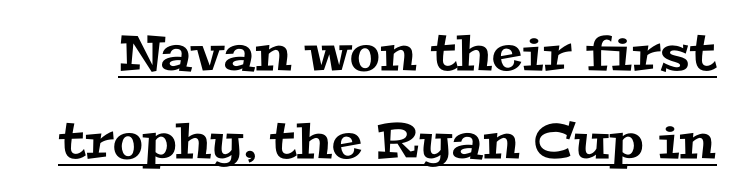
{"serif": "yes", "width": "wide", "stroke_contrast": "medium", "x_height": "medium", "monospaced": "no", "underline": "yes", "line_spacing_ratio": 1.79, "letter_spacing": "normal", "letter_spacing_em": 0.0, "glyph_px": 49}
